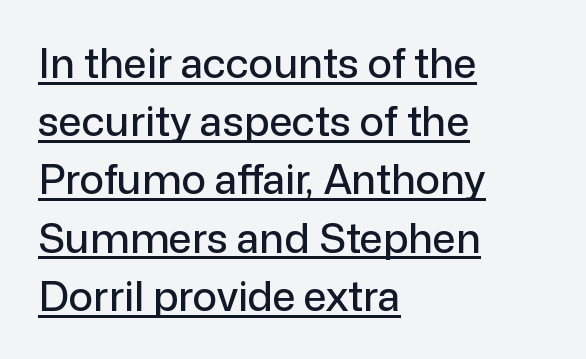
Q: Is the text italic (slanted)? A: No, it is upright.
Q: Is the typeface a serif or a sans-serif typeface? A: Sans-serif.
Q: Is the text underlined? A: Yes.
Q: How is the paragraph aligned? A: Left-aligned.
Q: Is the spacing between letters normal or unusually wide? A: Normal.
Q: Is the spacing between lines tight, normal or loose? A: Normal.
Q: Width (condensed, normal, or wide)? A: Normal.
Q: Stroke contrast? A: Low.
Q: x-height? A: Medium.
Q: Monospaced? A: No.
